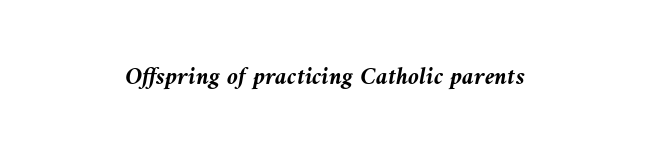
The image shows 25 px bold type, italic (leaning left); set centered, normal letter spacing, not underlined.
